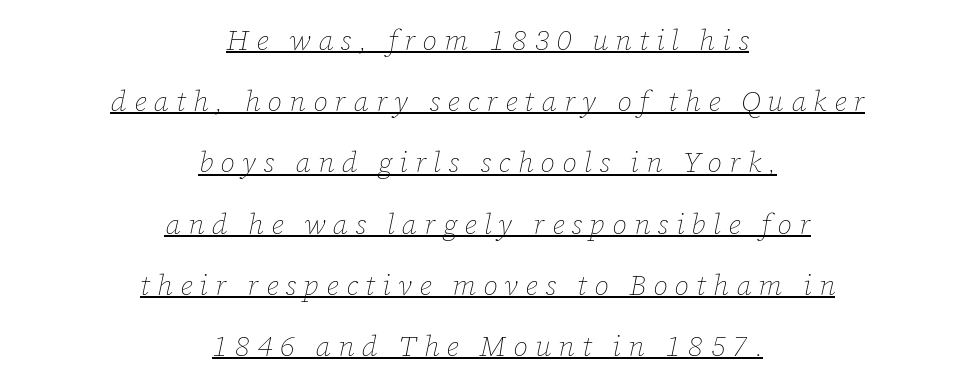
The rendered words wear a rule along their underside. Short and long lines alike share a common midpoint. A typesetter would mark this as italic. Is the type heavy? It reads as light-to-regular instead. The tracking reads as deliberately expanded to a designer's eye. Do the characters align in a grid? No, the font is proportional.
